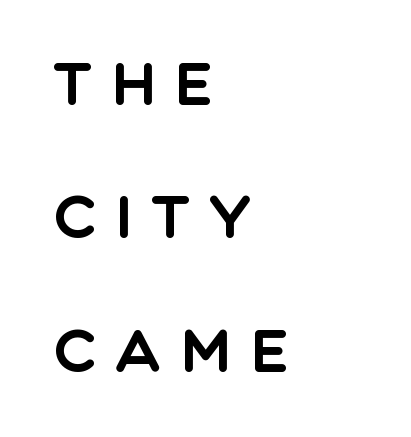
{"serif": "no", "italic": "no", "width": "normal", "x_height": "large", "monospaced": "no", "underline": "no", "align": "left", "line_spacing": "loose", "line_spacing_ratio": 2.26, "letter_spacing": "wide", "letter_spacing_em": 0.32, "glyph_px": 59}
